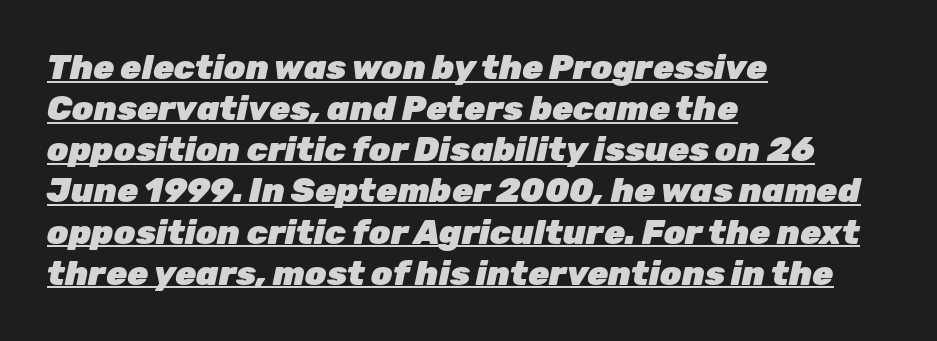
Q: Is the text bold? A: Yes.
Q: Is the text italic (slanted)? A: Yes, it leans right by about 12 degrees.
Q: Is the text underlined? A: Yes.
Q: How is the paragraph aligned? A: Left-aligned.
Q: Is the spacing between letters normal or unusually wide? A: Normal.
Q: Width (condensed, normal, or wide)? A: Normal.
Q: Stroke contrast? A: Low.
Q: x-height? A: Medium.
Q: Monospaced? A: No.
